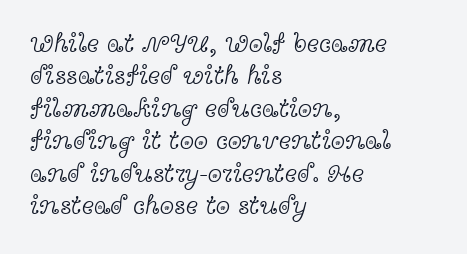
Q: Is the text bold? A: No.
Q: Is the text italic (slanted)? A: Yes.
Q: Is the text underlined? A: No.
Q: How is the paragraph aligned? A: Left-aligned.
Q: Is the spacing between letters normal or unusually wide? A: Normal.
Q: Is the spacing between lines tight, normal or loose? A: Normal.
